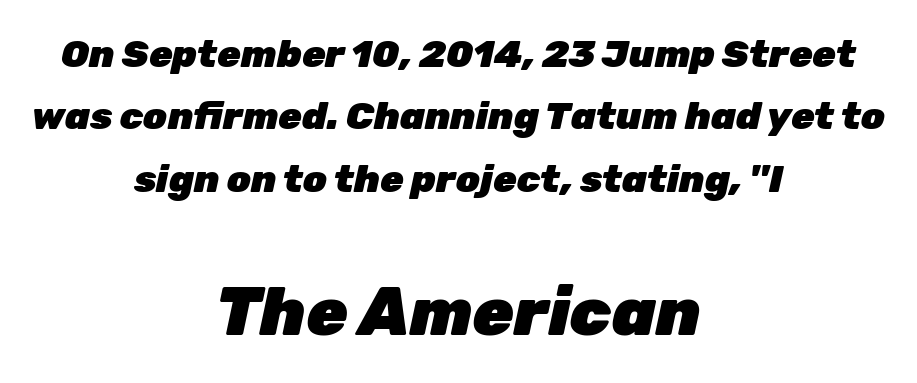
The image shows 67 px heavy type, italic (leaning right); set centered, normal line spacing (1.64x), normal letter spacing, not underlined; the second (bottom) block is 1.76x larger; low stroke contrast and a medium x-height.
